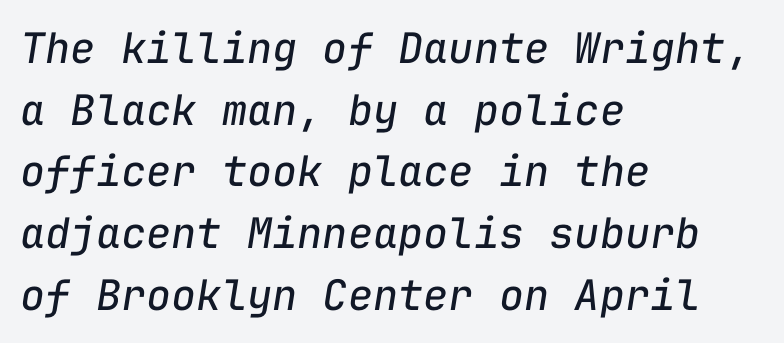
Q: Is the text bold? A: No.
Q: Is the text italic (slanted)? A: Yes, it leans right by about 9 degrees.
Q: Is the text underlined? A: No.
Q: How is the paragraph aligned? A: Left-aligned.
Q: Is the spacing between letters normal or unusually wide? A: Normal.
Q: Is the spacing between lines tight, normal or loose? A: Normal.
Q: Width (condensed, normal, or wide)? A: Normal.
Q: Stroke contrast? A: Low.
Q: x-height? A: Medium.
Q: Monospaced? A: Yes.
